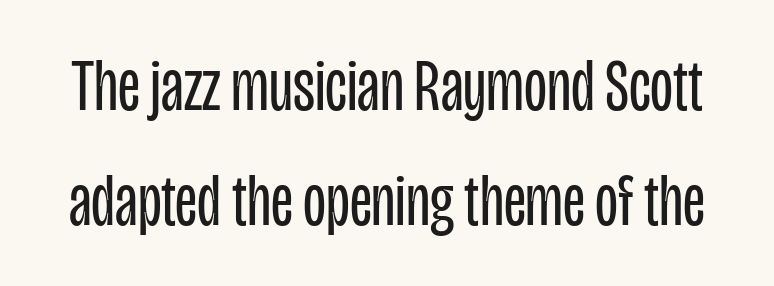
The passage shown is typeset with a sans-serif family. Tall strokes in this sample are plumb rather than angled. Each row of text sits above clean, open space. Heft: none added — not bold.
